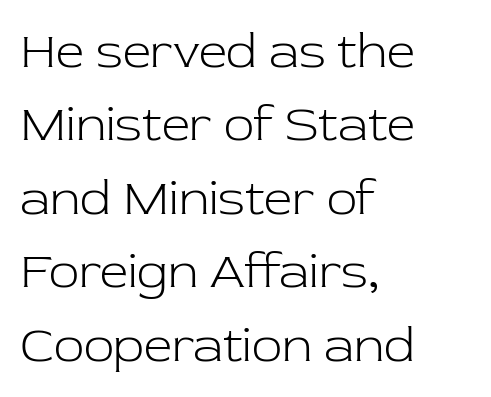
The image shows 50 px light serif type, upright; set left-aligned, normal line spacing (1.47x), normal letter spacing, not underlined; low stroke contrast and a medium x-height.
